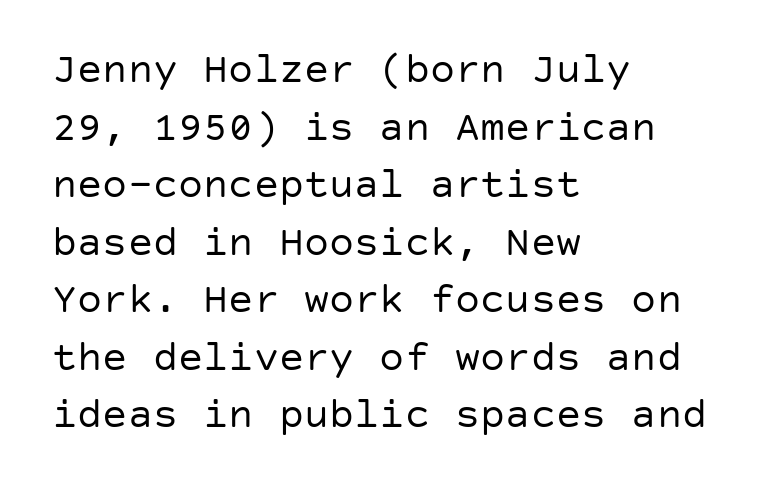
These lines stack with their left ends in a neat column. The vertical gap from one line to the next is medium. You could call the tracking neutral — neither tight nor loose. The foot of each line stays bare and open.
